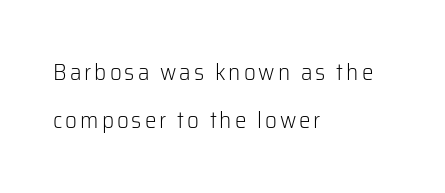
Q: Is the text bold? A: No.
Q: Is the text italic (slanted)? A: No, it is upright.
Q: Is the text underlined? A: No.
Q: How is the paragraph aligned? A: Left-aligned.
Q: Is the spacing between lines tight, normal or loose? A: Loose.
